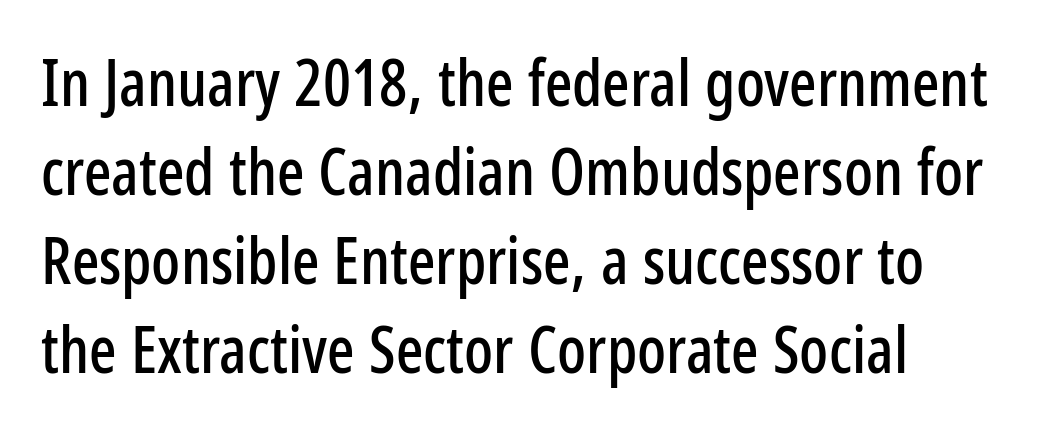
{"serif": "no", "italic": "no", "width": "condensed", "stroke_contrast": "low", "x_height": "medium", "monospaced": "no", "underline": "no", "align": "left", "line_spacing": "normal", "line_spacing_ratio": 1.39, "letter_spacing": "normal", "letter_spacing_em": 0.0, "glyph_px": 64}
